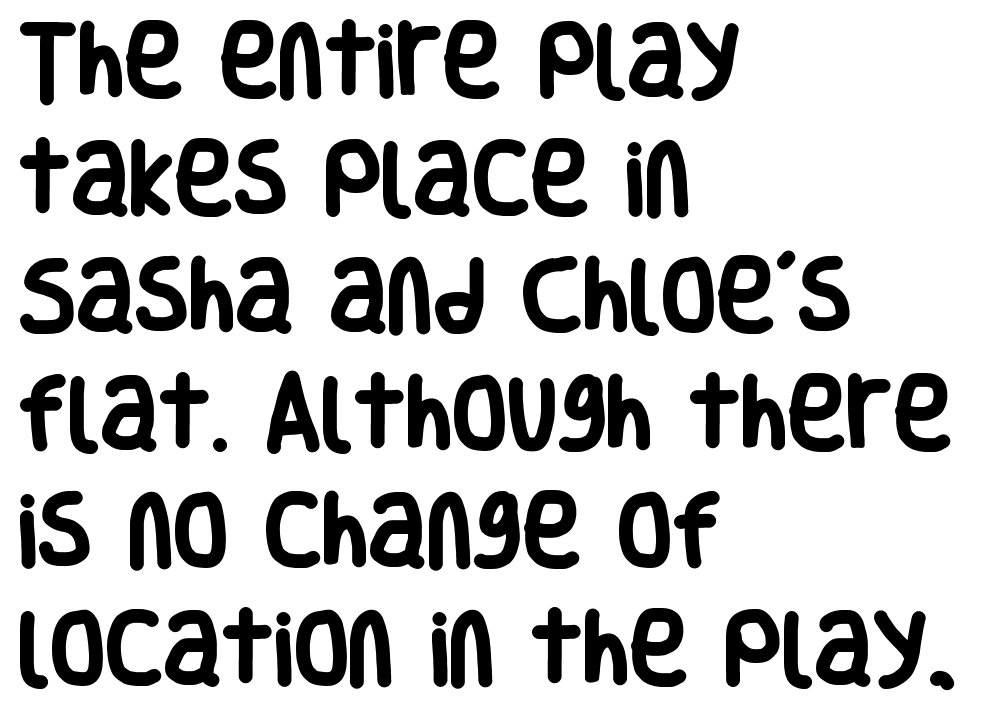
Q: Is the text bold? A: Yes.
Q: Is the text italic (slanted)? A: No, it is upright.
Q: Is the typeface a serif or a sans-serif typeface? A: Sans-serif.
Q: Is the text underlined? A: No.
Q: How is the paragraph aligned? A: Left-aligned.
Q: Is the spacing between letters normal or unusually wide? A: Normal.
Q: Is the spacing between lines tight, normal or loose? A: Normal.
Q: Width (condensed, normal, or wide)? A: Condensed.
Q: Stroke contrast? A: Low.
Q: x-height? A: Large.
Q: Monospaced? A: No.
